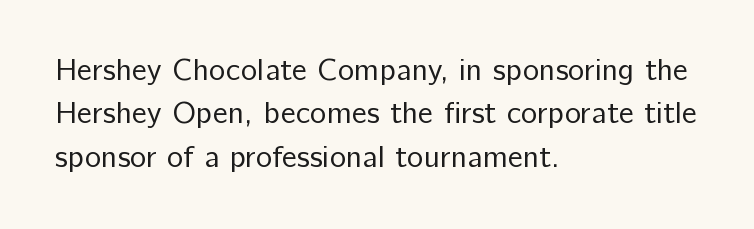
The image shows 31 px regular-weight sans-serif type, upright; set left-aligned, normal line spacing (1.4x), normal letter spacing, not underlined; low stroke contrast and a medium x-height.
